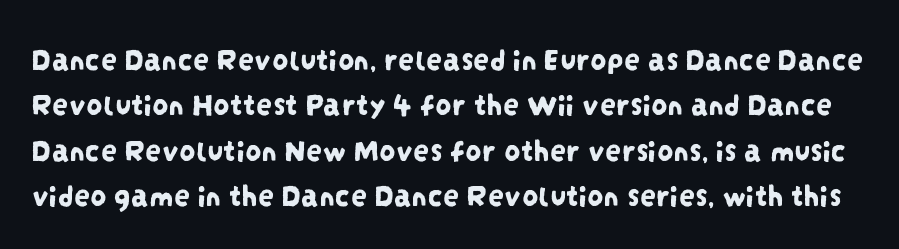
{"serif": "no", "width": "condensed", "stroke_contrast": "low", "x_height": "large", "monospaced": "no", "underline": "no", "line_spacing": "normal", "line_spacing_ratio": 1.42, "letter_spacing": "normal", "letter_spacing_em": 0.0, "glyph_px": 32}
